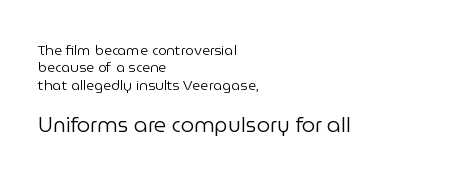
The image shows 21 px text type, upright; set left-aligned, line spacing 1.24x, normal letter spacing, not underlined; the second (bottom) block is 1.5x larger.
